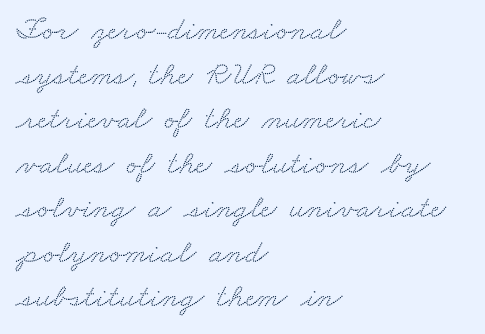
Regarding leading, the lines here are spaced in the standard way. Spacing between characters is what you'd get straight out of the box. This sample has the flowing, uneven cadence of proportional lettering. Old-style or modern, the face here clearly has serifs. This sample is left-justified, so line endings fall wherever the words run out. The foot of each line stays bare and open.
